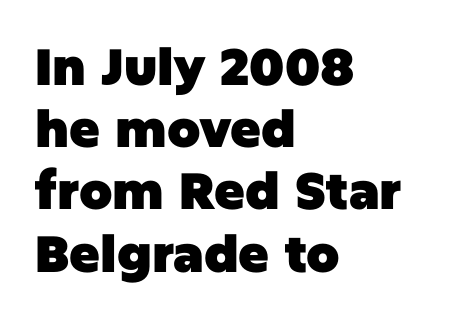
{"serif": "no", "italic": "no", "bold": "yes", "weight": "heavy", "width": "normal", "stroke_contrast": "low", "x_height": "large", "monospaced": "no", "underline": "no", "align": "left", "line_spacing_ratio": 1.22, "letter_spacing": "normal", "letter_spacing_em": 0.0, "glyph_px": 51}
